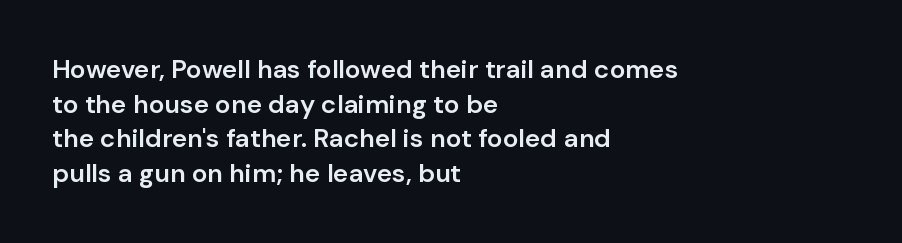
{"italic": "no", "bold": "semi", "underline": "no", "align": "left", "line_spacing": "normal", "line_spacing_ratio": 1.33, "letter_spacing": "normal", "letter_spacing_em": 0.0, "glyph_px": 26}
